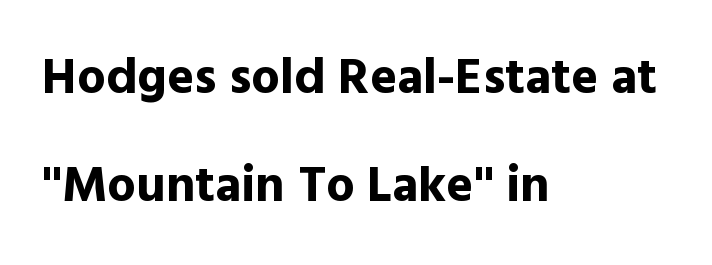
Q: Is the text bold? A: Yes.
Q: Is the text italic (slanted)? A: No, it is upright.
Q: Is the typeface a serif or a sans-serif typeface? A: Sans-serif.
Q: Is the text underlined? A: No.
Q: How is the paragraph aligned? A: Left-aligned.
Q: Is the spacing between letters normal or unusually wide? A: Normal.
Q: Is the spacing between lines tight, normal or loose? A: Loose.
Q: Width (condensed, normal, or wide)? A: Normal.
Q: x-height? A: Medium.
Q: Monospaced? A: No.
